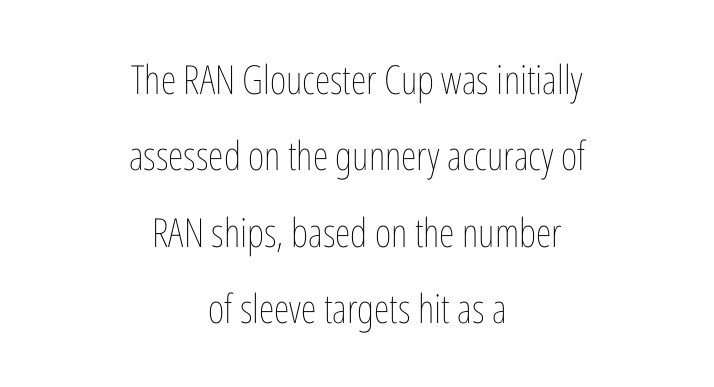
{"italic": "no", "bold": "no", "weight": "thin", "width": "condensed", "stroke_contrast": "low", "x_height": "medium", "monospaced": "no", "underline": "no", "align": "center", "line_spacing": "loose", "line_spacing_ratio": 1.91, "letter_spacing": "normal", "letter_spacing_em": 0.0, "glyph_px": 40}
